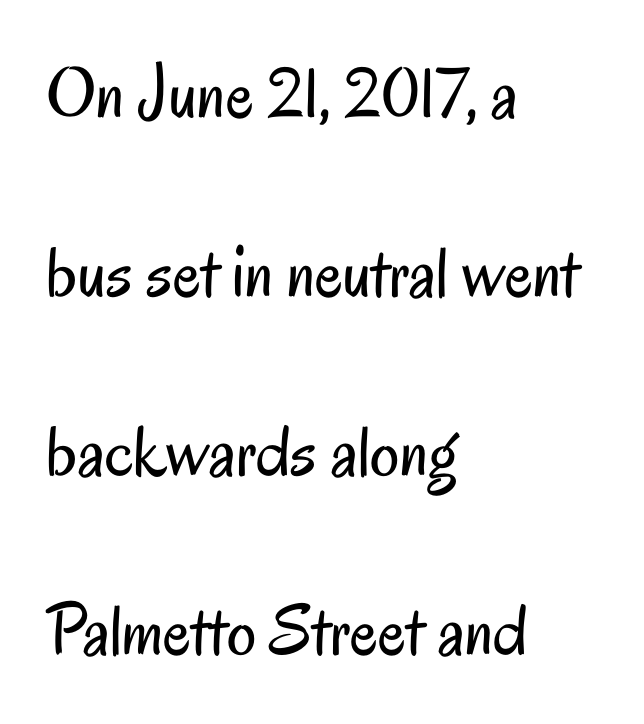
Q: Is the text bold? A: No.
Q: Is the text italic (slanted)? A: No, it is upright.
Q: Is the typeface a serif or a sans-serif typeface? A: Sans-serif.
Q: Is the text underlined? A: No.
Q: How is the paragraph aligned? A: Left-aligned.
Q: Is the spacing between letters normal or unusually wide? A: Normal.
Q: Is the spacing between lines tight, normal or loose? A: Loose.
Q: Width (condensed, normal, or wide)? A: Condensed.
Q: Stroke contrast? A: Low.
Q: x-height? A: Small.
Q: Monospaced? A: No.
